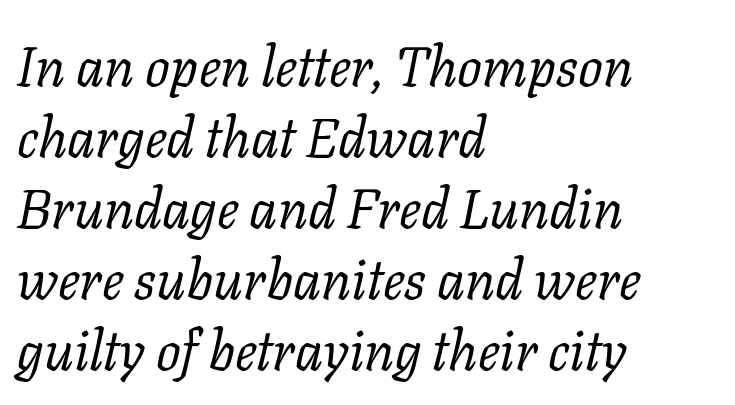
Every row of glyphs begins at an identical x-position on the left. The letterforms sit at book weight or below. A clean baseline with only descenders dipping below it. Looking at the ascenders, they clearly lean. Little horizontal feet cap the strokes, marking this as serif type. The passage shown is typed in a proportional face where columns would drift.
